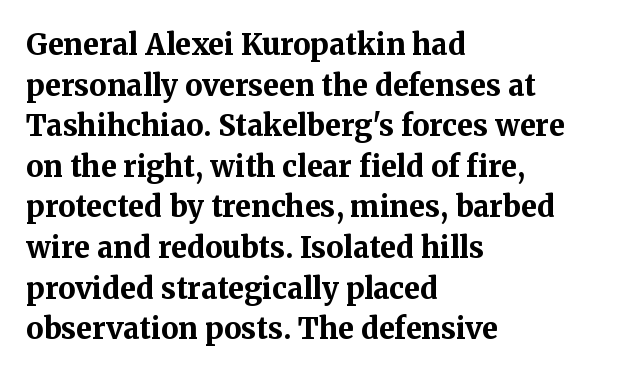
The image shows 29 px bold serif type, upright; set left-aligned, normal line spacing (1.4x), normal letter spacing, not underlined; medium stroke contrast and a medium x-height.
